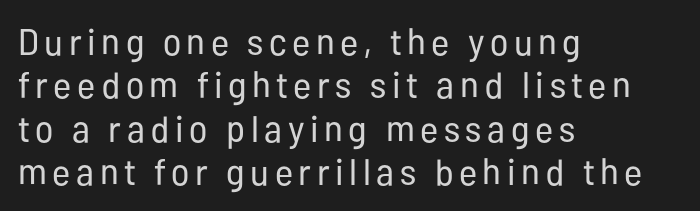
The image shows 37 px regular-weight, condensed sans-serif type, upright; set left-aligned, line spacing 1.17x, not underlined; low stroke contrast and a medium x-height.
